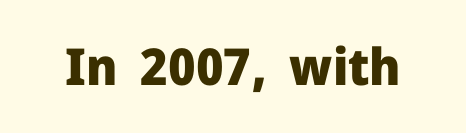
The image shows 51 px heavy sans-serif type, upright; set normal letter spacing, not underlined; low stroke contrast and a medium x-height.
